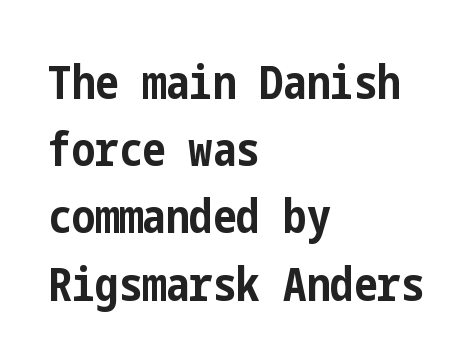
Tracking here is standard; glyphs follow each other at the usual distance. Every character sits straight up, as roman type does. Visually the block forms a straight wall on the left and a jagged coastline on the right. Typesetter's note: full bold, strokes at maximum text heaviness. The block of text has a typical density, with ordinary space between rows. Font category for this specimen: sans-serif.
